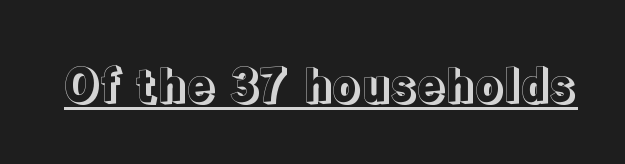
Spacing verdict: proportional, widths tailored to each character. Honestly, the letter spacing is just normal — you wouldn't notice it. This sample uses an upright cut, with every glyph sitting square on the baseline. Honestly, the underline is the first thing you notice here.
